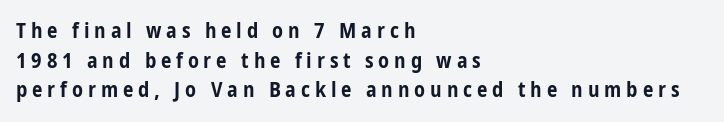
{"italic": "no", "bold": "yes", "underline": "no", "align": "left", "line_spacing": "normal", "line_spacing_ratio": 1.41, "letter_spacing": "wide", "letter_spacing_em": 0.23, "glyph_px": 21}
